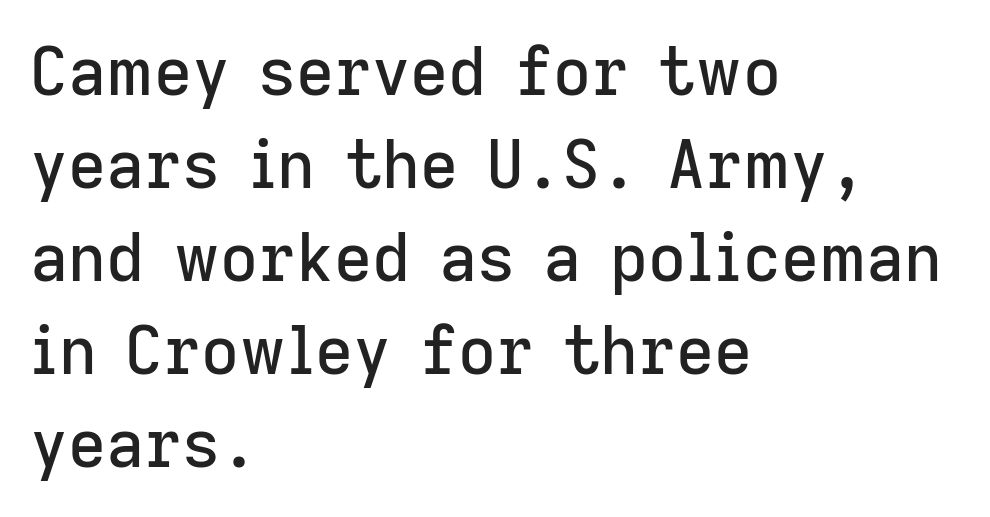
{"serif": "no", "italic": "no", "width": "normal", "stroke_contrast": "low", "x_height": "medium", "monospaced": "no", "underline": "no", "align": "left", "line_spacing": "normal", "line_spacing_ratio": 1.41, "letter_spacing": "normal", "letter_spacing_em": 0.0, "glyph_px": 66}
